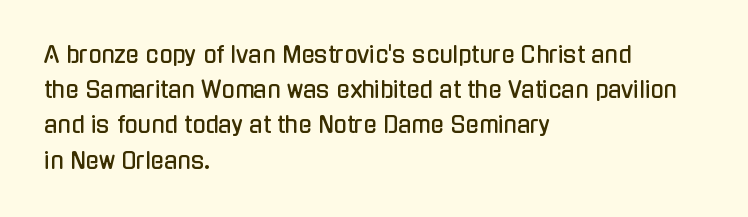
{"italic": "no", "underline": "no", "align": "left", "line_spacing": "normal", "line_spacing_ratio": 1.6, "letter_spacing": "normal", "letter_spacing_em": 0.0, "glyph_px": 22}
